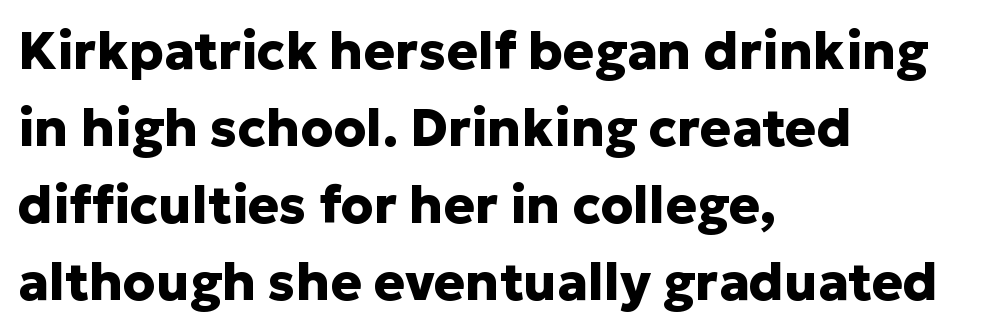
{"serif": "no", "italic": "no", "bold": "yes", "weight": "heavy", "width": "normal", "stroke_contrast": "low", "x_height": "medium", "monospaced": "no", "underline": "no", "align": "left", "line_spacing": "normal", "line_spacing_ratio": 1.48, "letter_spacing": "normal", "letter_spacing_em": 0.0, "glyph_px": 52}
